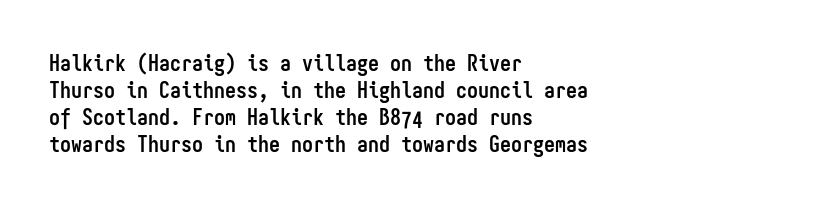
The image shows 22 px bold type, upright; set left-aligned, line spacing 1.23x, normal letter spacing, not underlined.
